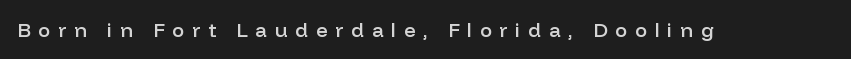
{"italic": "no", "bold": "semi", "underline": "no", "letter_spacing": "wide", "letter_spacing_em": 0.39, "glyph_px": 20}
